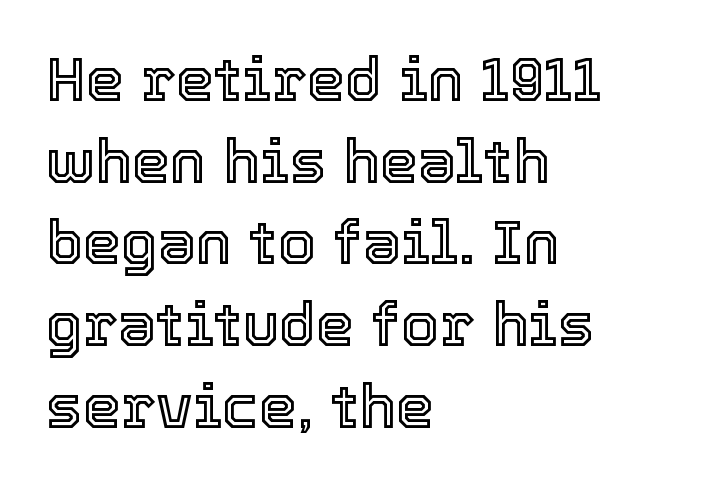
The image shows 61 px text type, upright; set left-aligned, normal line spacing (1.34x), normal letter spacing, not underlined; a medium x-height.
